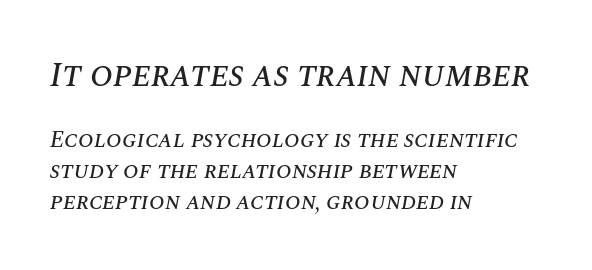
Q: Is the text italic (slanted)? A: Yes, it leans right by about 10 degrees.
Q: Is the text underlined? A: No.
Q: How is the paragraph aligned? A: Left-aligned.
Q: Is the spacing between letters normal or unusually wide? A: Normal.
Q: Is the spacing between lines tight, normal or loose? A: Normal.
Q: Which block of text is set in a larger size, the first (top) or the second (bottom)? A: The first (top) one.
Q: Width (condensed, normal, or wide)? A: Normal.
Q: Stroke contrast? A: Medium.
Q: x-height? A: Large.
Q: Monospaced? A: No.
